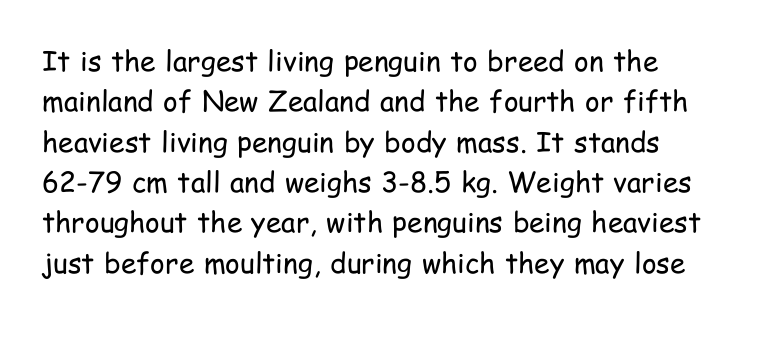
{"serif": "no", "italic": "no", "bold": "no", "weight": "regular", "width": "condensed", "stroke_contrast": "low", "x_height": "medium", "monospaced": "no", "underline": "no", "align": "left", "line_spacing": "normal", "line_spacing_ratio": 1.44, "letter_spacing": "normal", "letter_spacing_em": 0.0, "glyph_px": 28}
